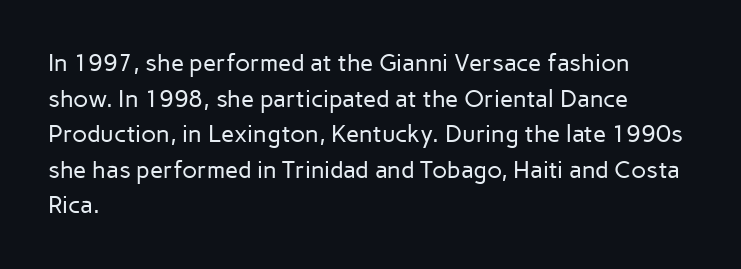
The image shows 24 px text type, upright; set left-aligned, normal line spacing (1.48x), normal letter spacing, not underlined.
